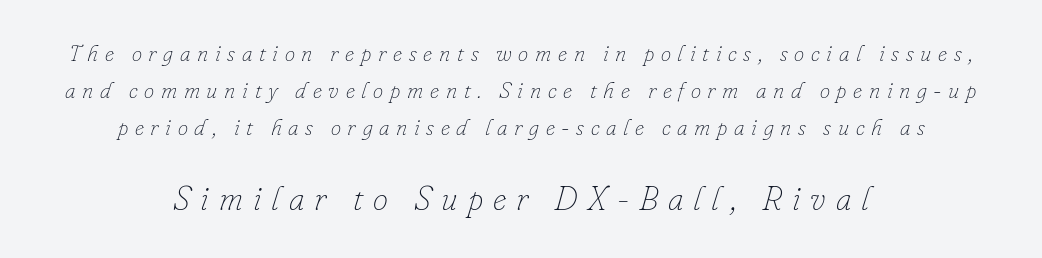
Honestly, the letter spacing is so wide it's the main thing you notice. Students, observe: this is what conventionally led text looks like. Descenders hang freely into open space. Style check: oblique. Notice how the passage keeps no hard edge, just a central spine. Does the bottom block carry the larger type? Yes, it does.
